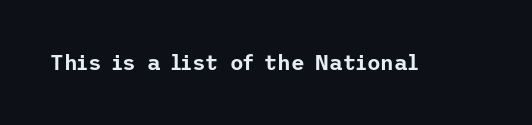
The image shows 21 px text type, upright; set normal letter spacing, not underlined.
